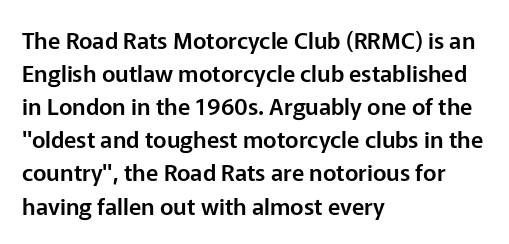
The block of text has a typical density, with ordinary space between rows. Tracking here is standard; glyphs follow each other at the usual distance. The strip under each line holds only bare page. The lettering holds an erect, upright posture throughout. Teacher's note: observe the even left margin — that is flush-left alignment.
